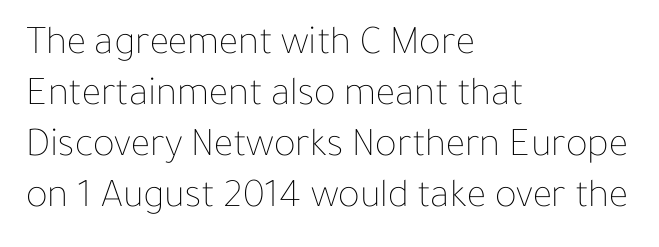
{"italic": "no", "bold": "no", "weight": "thin", "width": "normal", "stroke_contrast": "low", "x_height": "medium", "monospaced": "no", "underline": "no", "align": "left", "line_spacing_ratio": 1.24, "letter_spacing": "normal", "letter_spacing_em": 0.0, "glyph_px": 41}
